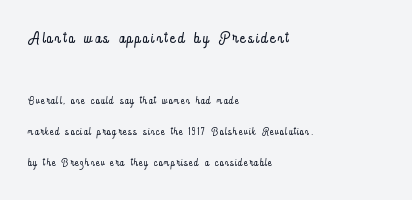
Q: Is the text bold? A: No.
Q: Is the text underlined? A: No.
Q: How is the paragraph aligned? A: Left-aligned.
Q: Is the spacing between lines tight, normal or loose? A: Loose.
Q: Which block of text is set in a larger size, the first (top) or the second (bottom)? A: The first (top) one.
